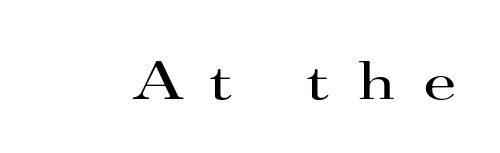
{"serif": "yes", "italic": "no", "bold": "no", "weight": "regular", "width": "wide", "stroke_contrast": "high", "x_height": "small", "monospaced": "no", "underline": "no", "letter_spacing": "wide", "letter_spacing_em": 0.49, "glyph_px": 55}
